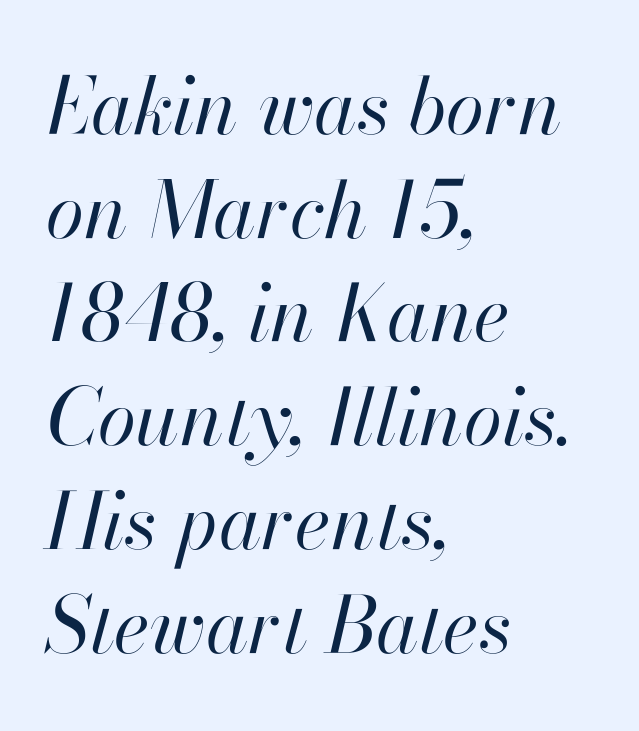
Q: Is the text bold? A: No.
Q: Is the text italic (slanted)? A: Yes, it leans right by about 13 degrees.
Q: Is the text underlined? A: No.
Q: How is the paragraph aligned? A: Left-aligned.
Q: Is the spacing between letters normal or unusually wide? A: Normal.
Q: Is the spacing between lines tight, normal or loose? A: Normal.
Q: Width (condensed, normal, or wide)? A: Normal.
Q: Stroke contrast? A: High.
Q: x-height? A: Small.
Q: Monospaced? A: No.
